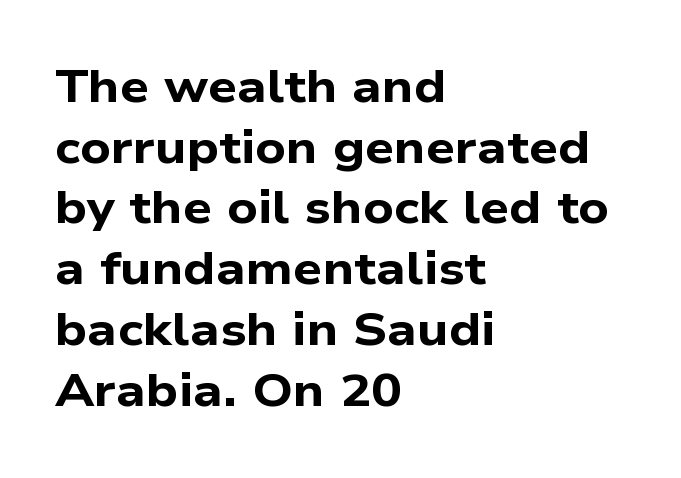
Q: Is the text bold? A: Yes.
Q: Is the typeface a serif or a sans-serif typeface? A: Sans-serif.
Q: Is the text underlined? A: No.
Q: How is the paragraph aligned? A: Left-aligned.
Q: Is the spacing between letters normal or unusually wide? A: Normal.
Q: Is the spacing between lines tight, normal or loose? A: Normal.
Q: Width (condensed, normal, or wide)? A: Wide.
Q: Stroke contrast? A: Low.
Q: x-height? A: Medium.
Q: Monospaced? A: No.
